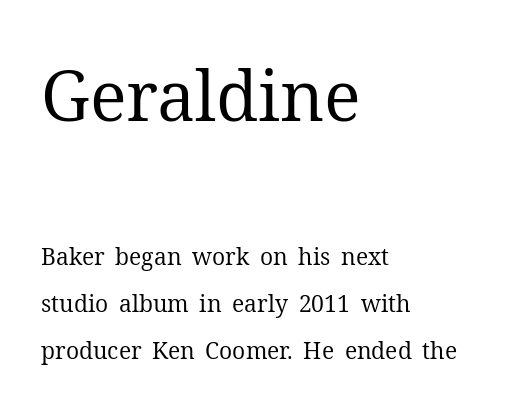
The image shows 69 px regular-weight serif type, upright; set left-aligned, loose line spacing (2.05x), normal letter spacing, not underlined; the first (top) block is 3.0x larger; medium stroke contrast and a medium x-height.
